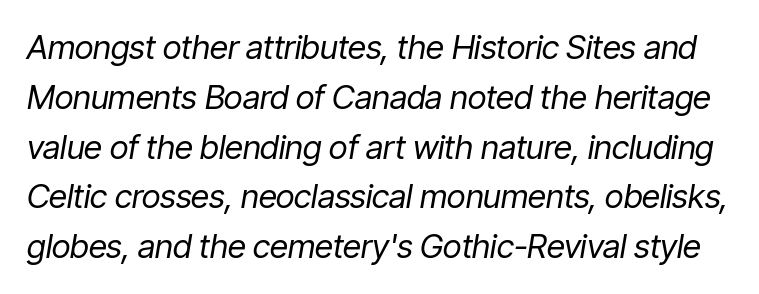
{"italic": "yes", "lean": "right", "slant_degrees": 9, "bold": "no", "weight": "regular", "width": "condensed", "stroke_contrast": "low", "x_height": "medium", "monospaced": "no", "underline": "no", "line_spacing": "normal", "line_spacing_ratio": 1.51, "letter_spacing": "normal", "letter_spacing_em": 0.0, "glyph_px": 33}
